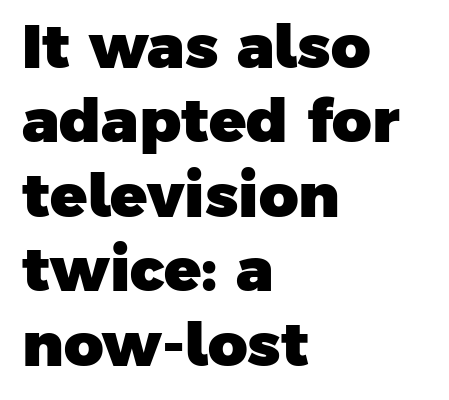
{"serif": "no", "bold": "yes", "weight": "heavy", "width": "normal", "stroke_contrast": "low", "x_height": "medium", "monospaced": "no", "underline": "no", "align": "left", "line_spacing_ratio": 1.22, "letter_spacing": "normal", "letter_spacing_em": 0.0, "glyph_px": 61}
